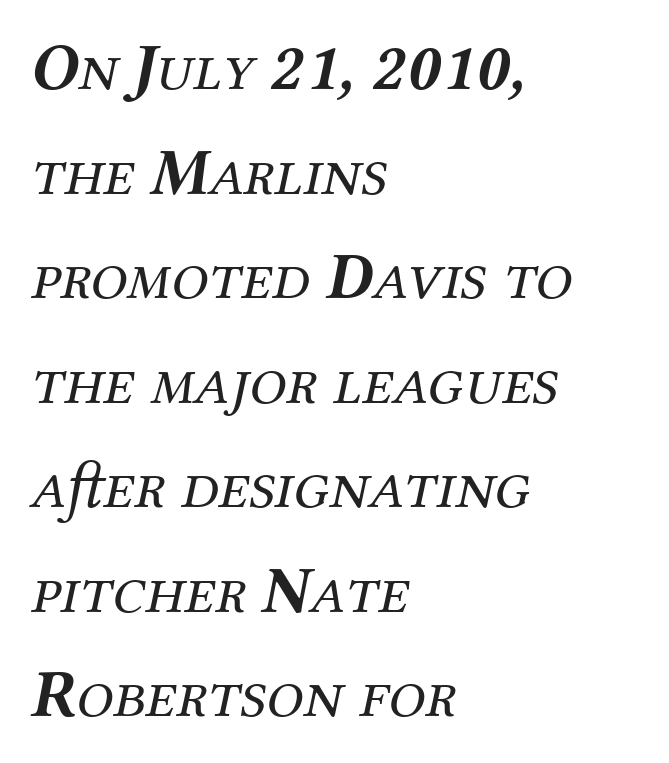
The image shows 67 px regular-weight serif type, italic (leaning right); set left-aligned, normal line spacing (1.56x), normal letter spacing, not underlined; medium stroke contrast and a medium x-height.
